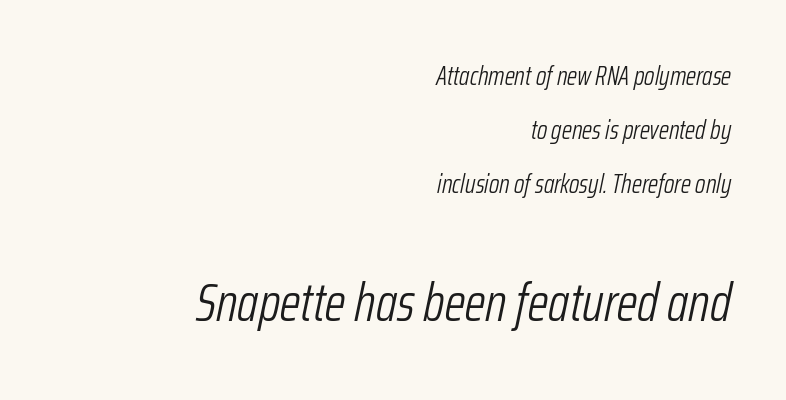
It's the slanting kind of type. If you squint, the bottom block still reads clearly — it's the larger of the two. If you drew a ruler down the right edge, every line would touch it. The cut favours lightness, reaching ordinary text weight at its darkest. The type is set solid horizontally, with unmodified tracking.
